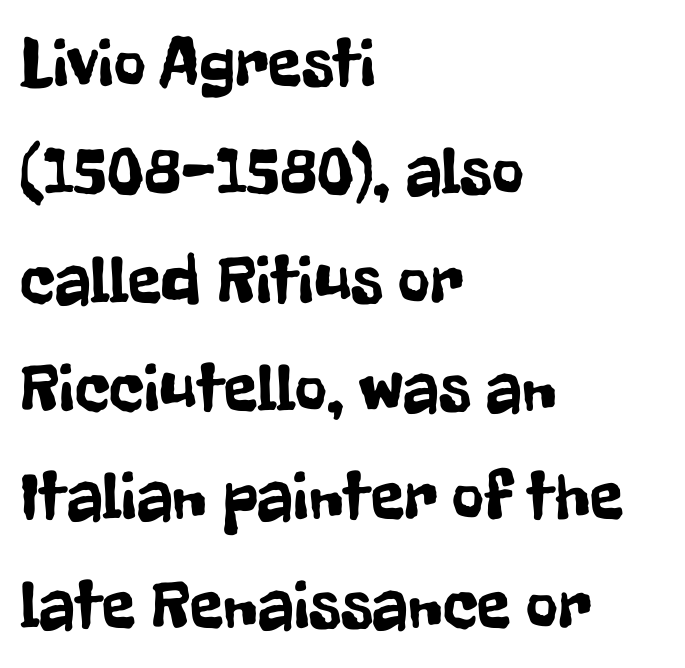
Q: Is the text italic (slanted)? A: No, it is upright.
Q: Is the typeface a serif or a sans-serif typeface? A: Sans-serif.
Q: Is the text underlined? A: No.
Q: How is the paragraph aligned? A: Left-aligned.
Q: Is the spacing between letters normal or unusually wide? A: Normal.
Q: Is the spacing between lines tight, normal or loose? A: Normal.
Q: Width (condensed, normal, or wide)? A: Condensed.
Q: Stroke contrast? A: Low.
Q: x-height? A: Medium.
Q: Monospaced? A: No.
